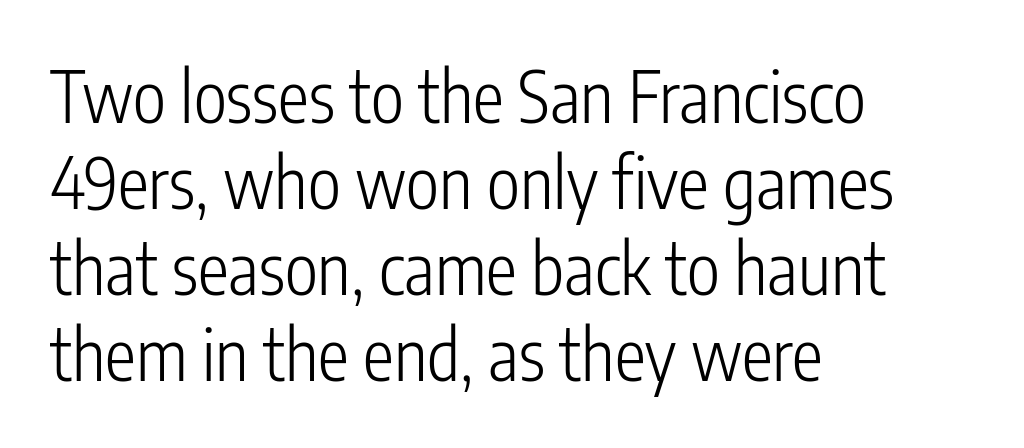
The glyphs in this specimen are sans serif. This reads as an unemphasized weight, regular at the heaviest. This sample uses an upright cut, with every glyph sitting square on the baseline. The strip under each line holds only bare page.
